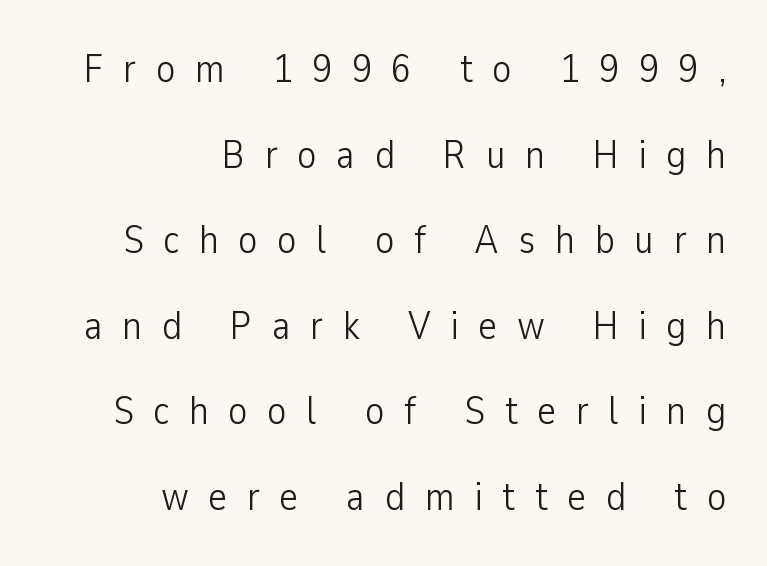
Q: Is the text bold? A: No.
Q: Is the text italic (slanted)? A: No, it is upright.
Q: Is the typeface a serif or a sans-serif typeface? A: Sans-serif.
Q: Is the text underlined? A: No.
Q: How is the paragraph aligned? A: Right-aligned.
Q: Is the spacing between letters normal or unusually wide? A: Unusually wide.
Q: Is the spacing between lines tight, normal or loose? A: Loose.
Q: Width (condensed, normal, or wide)? A: Condensed.
Q: Stroke contrast? A: Low.
Q: x-height? A: Medium.
Q: Monospaced? A: No.
